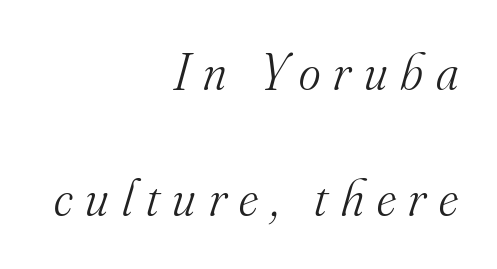
The image shows 52 px light serif type, italic (leaning right); set right-aligned, loose line spacing (2.42x), unusually wide letter spacing (+0.25 em), not underlined; medium stroke contrast and a small x-height.
